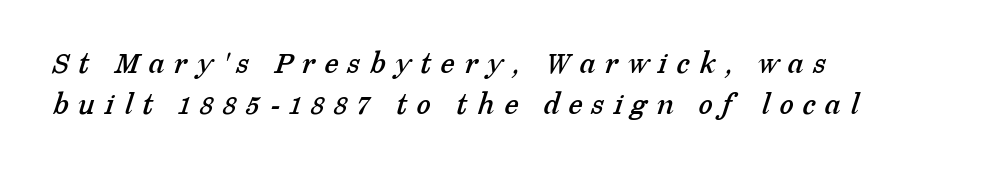
This sample has the flowing, uneven cadence of proportional lettering. Horizontally, the lines are justified to the leading edge only. Letter spacing: wide. The words here are not underlined. This block has exactly the height ordinary leading produces. Letterform terminals end in serifs throughout the passage.
